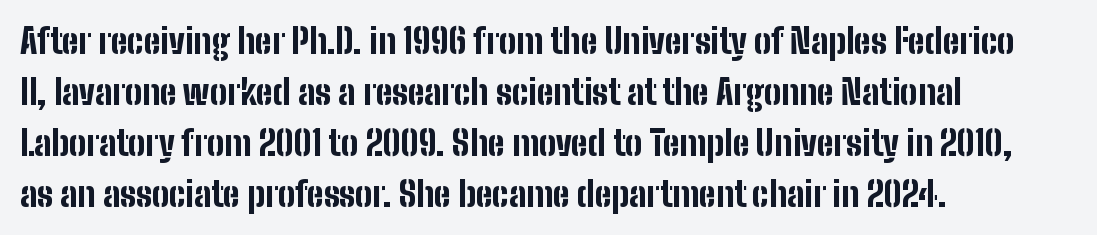
The image shows 34 px bold, condensed sans-serif type, upright; set left-aligned, normal line spacing (1.5x), normal letter spacing, not underlined; low stroke contrast and a medium x-height.
